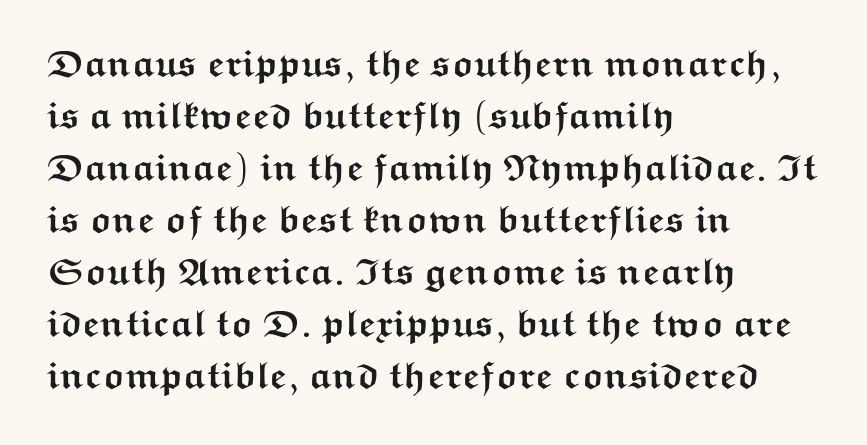
The image shows 38 px semibold, wide sans-serif type, upright; set left-aligned, normal line spacing (1.37x), normal letter spacing, not underlined; medium stroke contrast and a medium x-height.
